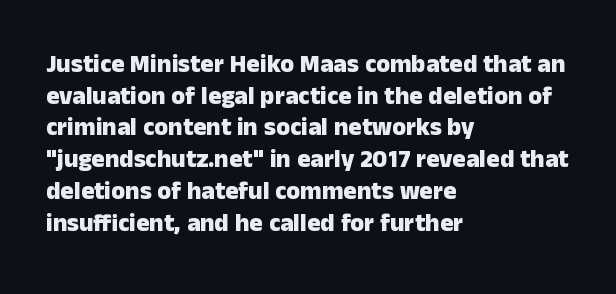
Short and long lines alike share a common starting point at left. The vertical gap from one line to the next is medium. Does the lettering tilt? It doesn't — this is upright. Underline: absent. The tracking reads as untouched default to a designer's eye. Chunky letters — that's bold for sure.
